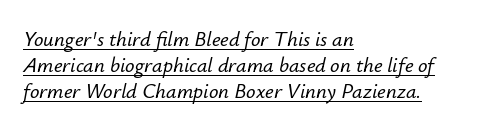
{"italic": "yes", "lean": "right", "slant_degrees": 12, "underline": "yes", "align": "left", "line_spacing_ratio": 1.23, "letter_spacing": "normal", "letter_spacing_em": 0.0, "glyph_px": 21}
